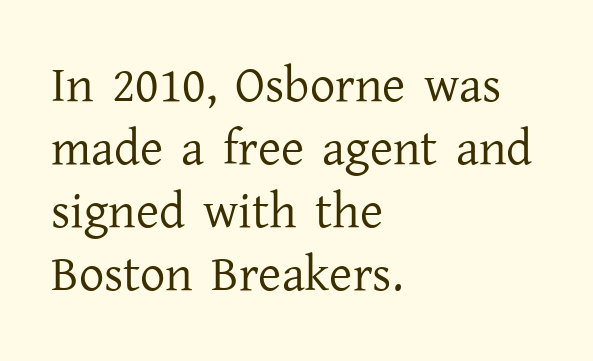
Q: Is the text bold? A: No.
Q: Is the text italic (slanted)? A: No, it is upright.
Q: Is the typeface a serif or a sans-serif typeface? A: Serif.
Q: Is the text underlined? A: No.
Q: How is the paragraph aligned? A: Left-aligned.
Q: Is the spacing between letters normal or unusually wide? A: Normal.
Q: Is the spacing between lines tight, normal or loose? A: Normal.
Q: Width (condensed, normal, or wide)? A: Normal.
Q: Stroke contrast? A: Low.
Q: x-height? A: Medium.
Q: Monospaced? A: No.
